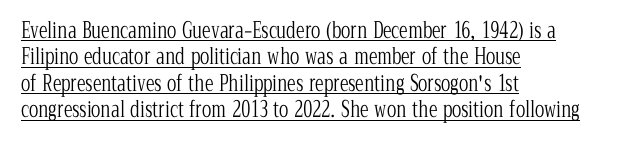
{"italic": "no", "bold": "no", "underline": "yes", "align": "left", "line_spacing_ratio": 1.2, "letter_spacing": "normal", "letter_spacing_em": 0.0, "glyph_px": 22}
